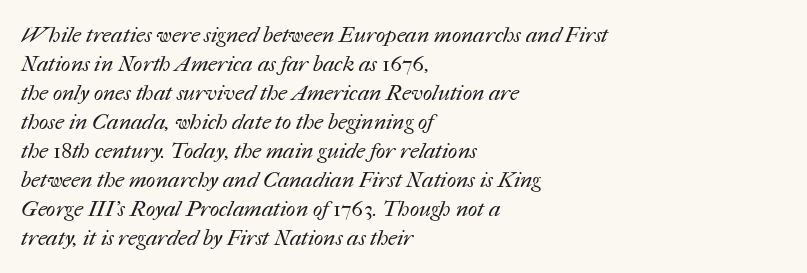
Q: Is the text bold? A: No.
Q: Is the text underlined? A: No.
Q: How is the paragraph aligned? A: Left-aligned.
Q: Is the spacing between letters normal or unusually wide? A: Normal.
Q: Is the spacing between lines tight, normal or loose? A: Normal.
